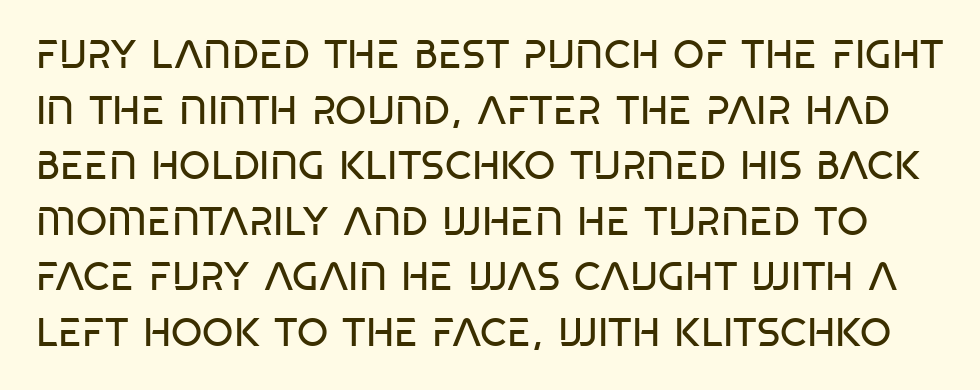
{"serif": "no", "bold": "no", "weight": "regular", "width": "condensed", "stroke_contrast": "low", "x_height": "large", "monospaced": "no", "underline": "no", "line_spacing": "normal", "line_spacing_ratio": 1.39, "letter_spacing": "normal", "letter_spacing_em": 0.0, "glyph_px": 40}
